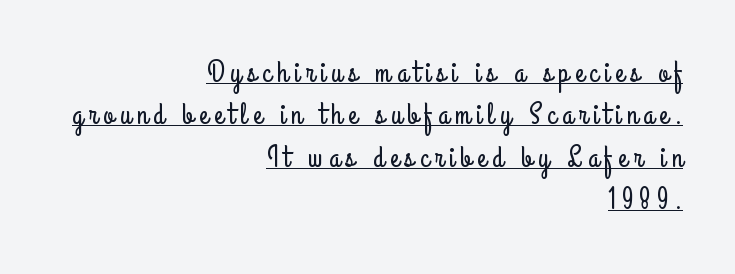
Does the leading feel generous? No, just average. The horizontal fit of the characters is loose and conspicuously gappy. Is this a fixed-width face? No — the glyphs have proportional, varying widths.
